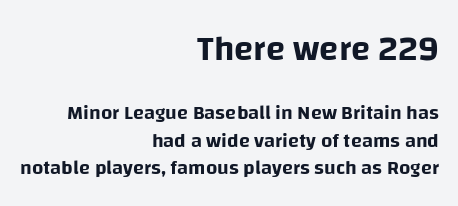
The image shows 35 px sans-serif type, upright; set right-aligned, normal line spacing (1.38x), normal letter spacing, not underlined; the first (top) block is 1.75x larger; low stroke contrast and a large x-height.
